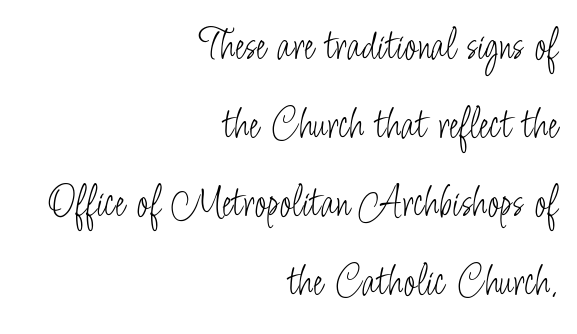
{"serif": "no", "bold": "no", "weight": "light", "width": "condensed", "stroke_contrast": "low", "x_height": "small", "monospaced": "no", "underline": "no", "align": "right", "line_spacing_ratio": 1.75, "letter_spacing": "normal", "letter_spacing_em": 0.0, "glyph_px": 45}
